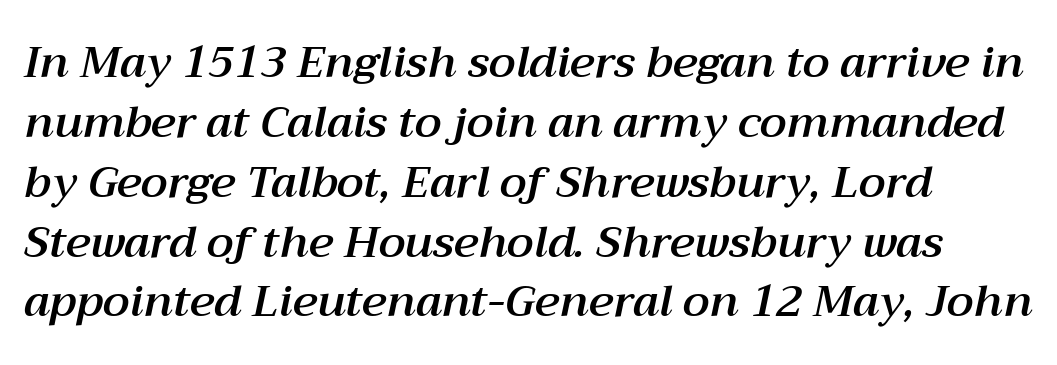
Q: Is the text italic (slanted)? A: Yes, it leans right by about 12 degrees.
Q: Is the text underlined? A: No.
Q: How is the paragraph aligned? A: Left-aligned.
Q: Is the spacing between letters normal or unusually wide? A: Normal.
Q: Is the spacing between lines tight, normal or loose? A: Normal.
Q: Width (condensed, normal, or wide)? A: Normal.
Q: Stroke contrast? A: Medium.
Q: x-height? A: Medium.
Q: Monospaced? A: No.
